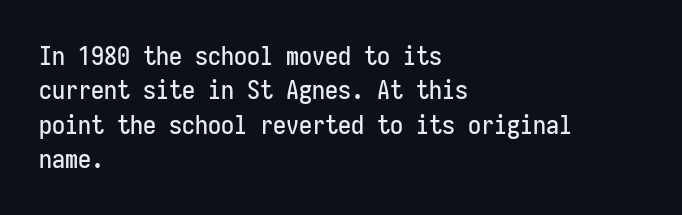
Here the glyphs are tracked normally, forming tight word shapes. Notice how the passage keeps a crisp vertical edge on the left only. A normal amount of white space separates one row of letters from the next. The string is rendered with underlining switched off.
